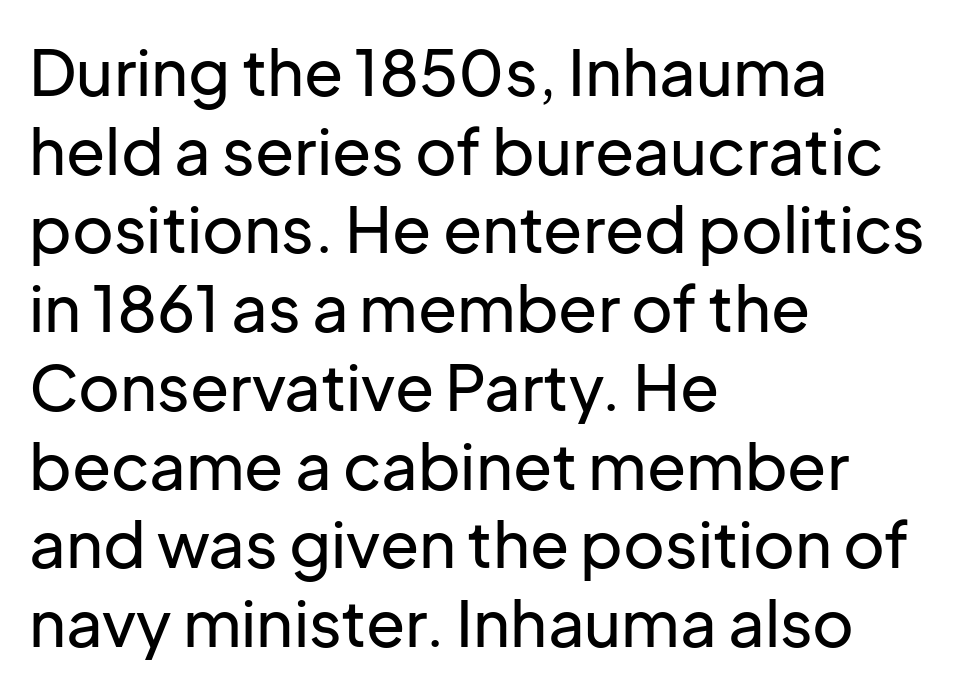
Q: Is the text italic (slanted)? A: No, it is upright.
Q: Is the typeface a serif or a sans-serif typeface? A: Sans-serif.
Q: Is the text underlined? A: No.
Q: How is the paragraph aligned? A: Left-aligned.
Q: Is the spacing between letters normal or unusually wide? A: Normal.
Q: Width (condensed, normal, or wide)? A: Normal.
Q: Stroke contrast? A: Low.
Q: x-height? A: Medium.
Q: Monospaced? A: No.
